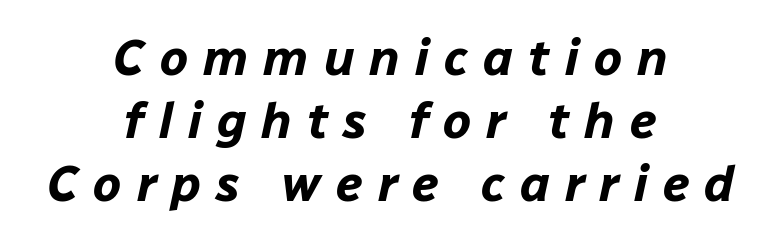
The image shows 50 px bold type, italic (leaning right); set centered, normal line spacing (1.26x), unusually wide letter spacing (+0.3 em), not underlined; low stroke contrast and a medium x-height.
